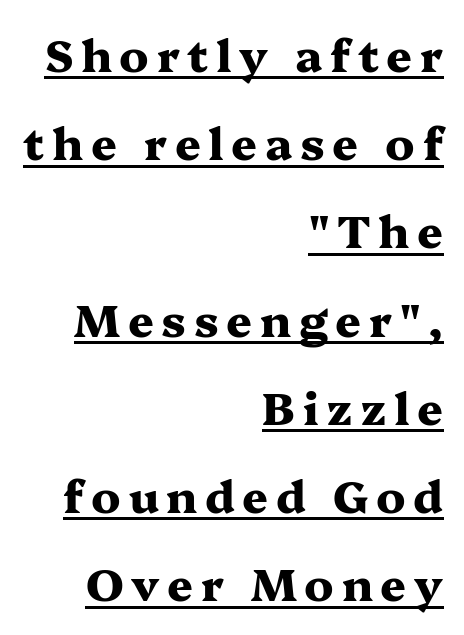
The image shows 45 px heavy, wide serif type, upright; set right-aligned, loose line spacing (1.96x), underlined; medium stroke contrast and a medium x-height.
